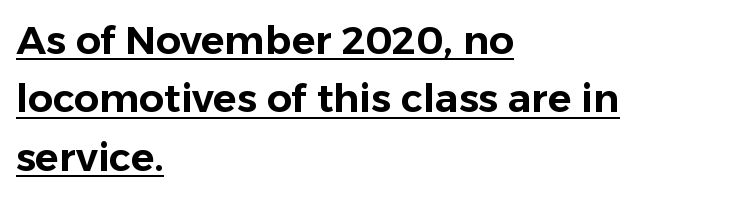
Q: Is the text italic (slanted)? A: No, it is upright.
Q: Is the typeface a serif or a sans-serif typeface? A: Sans-serif.
Q: Is the text underlined? A: Yes.
Q: How is the paragraph aligned? A: Left-aligned.
Q: Is the spacing between letters normal or unusually wide? A: Normal.
Q: Is the spacing between lines tight, normal or loose? A: Normal.
Q: Width (condensed, normal, or wide)? A: Normal.
Q: Stroke contrast? A: Low.
Q: x-height? A: Medium.
Q: Monospaced? A: No.
